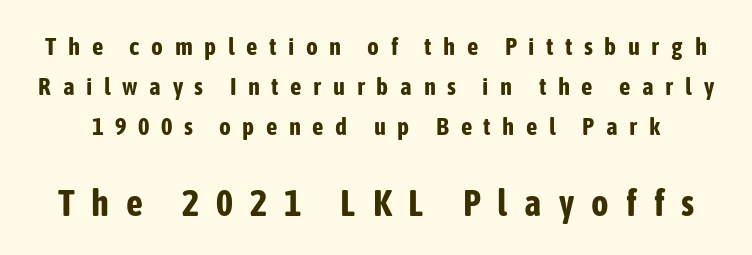
The sample has been set heavy, in full bold. A roman cut, with each character standing at attention. Descenders hang freely into open space. The horizontal fit of the characters is loose and conspicuously gappy. This is sans-serif lettering, the kind often seen on screens and signage. The rendering uses a moderate line-height, typical for paragraphs.
